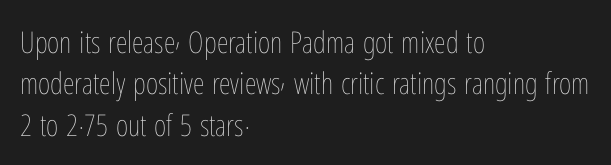
The image shows 30 px thin, condensed type, upright; set left-aligned, normal line spacing (1.38x), normal letter spacing, not underlined; low stroke contrast and a medium x-height.
